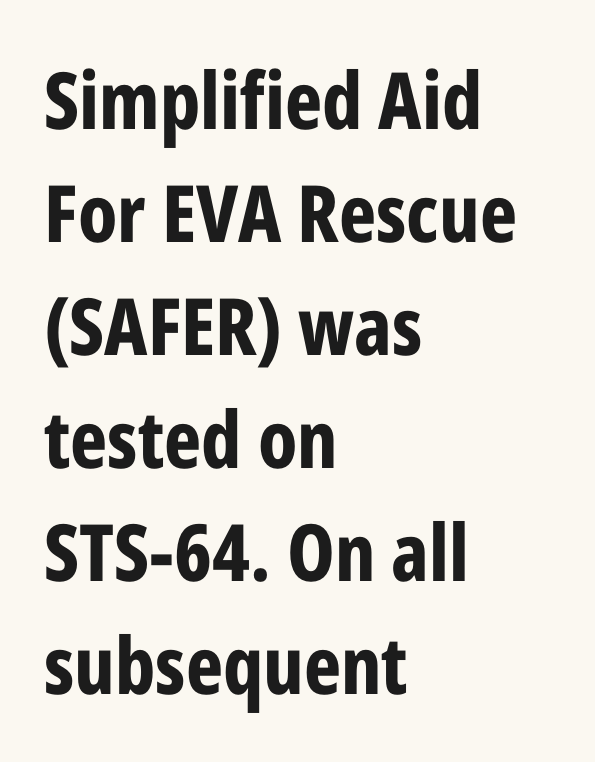
Caption: bold face, heavy strokes. Are there feet on the stems? There aren't — it's a sans. The letters advance in unequal steps, a hallmark of proportional type. Underlining? Definitely not there. How would I describe the line gaps? Plain and ordinary. These lines keep a tight, regular rhythm from letter to letter.
